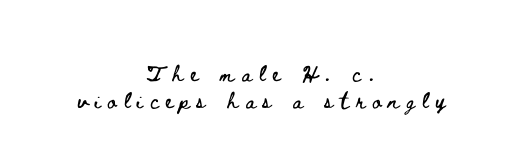
{"underline": "no", "align": "center", "line_spacing": "normal", "line_spacing_ratio": 1.28, "letter_spacing": "wide", "letter_spacing_em": 0.34, "glyph_px": 21}
